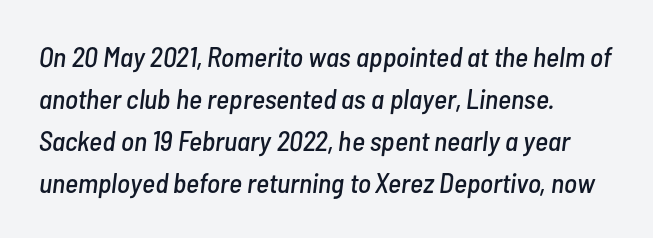
The image shows 28 px condensed type, italic (leaning right); set left-aligned, normal line spacing (1.5x), normal letter spacing, not underlined; low stroke contrast and a medium x-height.
